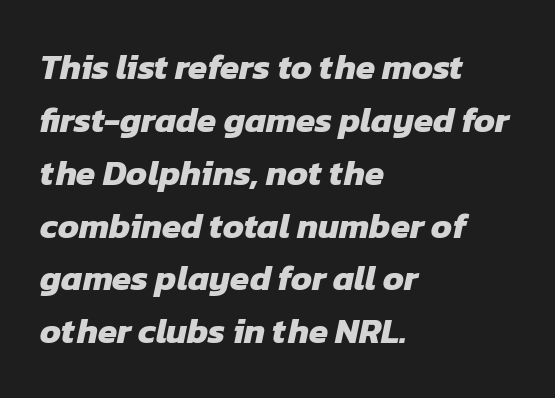
{"serif": "no", "bold": "yes", "weight": "heavy", "width": "normal", "stroke_contrast": "low", "x_height": "medium", "monospaced": "no", "underline": "no", "align": "left", "line_spacing": "normal", "line_spacing_ratio": 1.51, "letter_spacing": "normal", "letter_spacing_em": 0.0, "glyph_px": 35}
